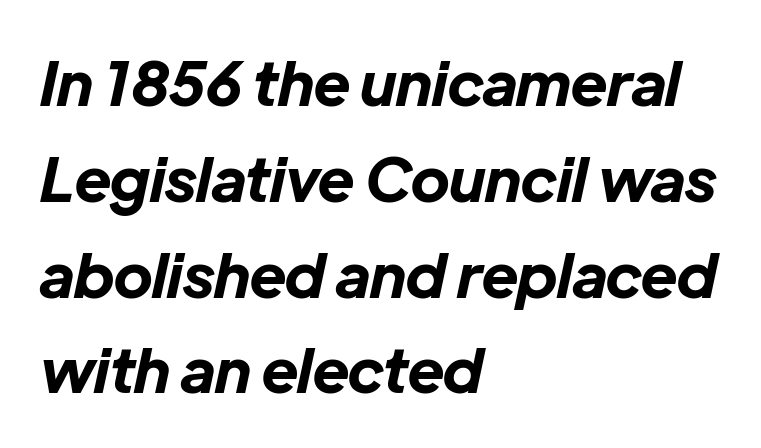
Q: Is the text bold? A: Yes.
Q: Is the text italic (slanted)? A: Yes, it leans right by about 12 degrees.
Q: Is the text underlined? A: No.
Q: How is the paragraph aligned? A: Left-aligned.
Q: Is the spacing between letters normal or unusually wide? A: Normal.
Q: Is the spacing between lines tight, normal or loose? A: Normal.
Q: Width (condensed, normal, or wide)? A: Normal.
Q: Stroke contrast? A: Low.
Q: x-height? A: Medium.
Q: Monospaced? A: No.
